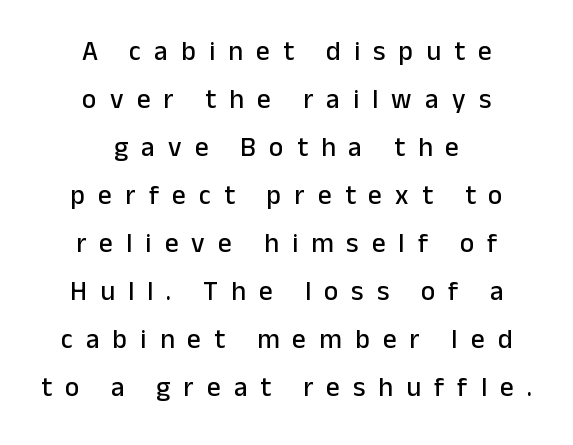
Quick note: not italic, upright. Plain, unruled lines of type. A typesetter would call this heavily tracked-out type. Leftover space on each line is divided equally before and after the words.
